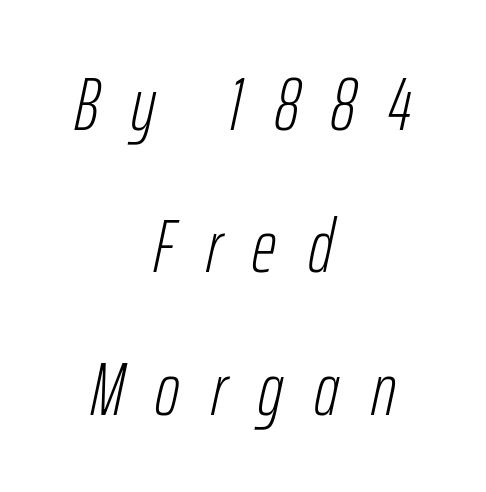
The image shows 75 px light, condensed type, italic (leaning right); set centered, loose line spacing (1.9x), unusually wide letter spacing (+0.42 em), not underlined; low stroke contrast and a medium x-height.
